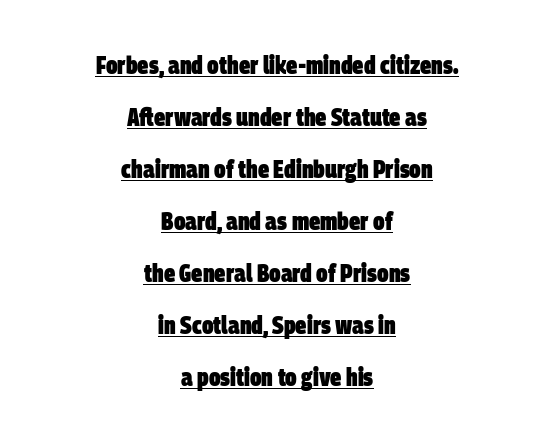
Q: Is the text bold? A: Yes.
Q: Is the text underlined? A: Yes.
Q: How is the paragraph aligned? A: Centered.
Q: Is the spacing between letters normal or unusually wide? A: Normal.
Q: Is the spacing between lines tight, normal or loose? A: Loose.
